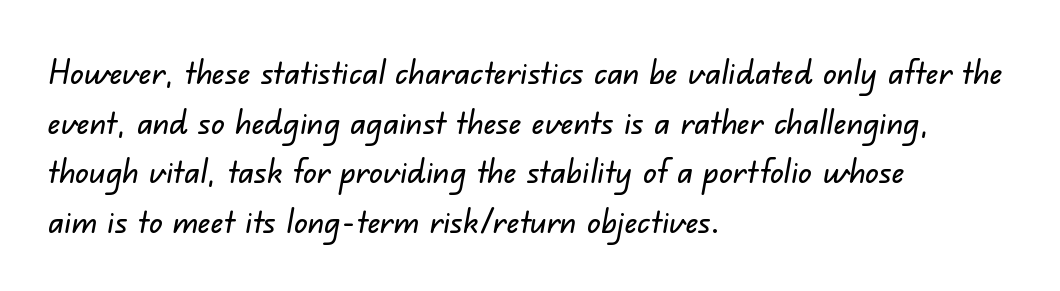
Q: Is the typeface a serif or a sans-serif typeface? A: Sans-serif.
Q: Is the text underlined? A: No.
Q: How is the paragraph aligned? A: Left-aligned.
Q: Is the spacing between letters normal or unusually wide? A: Normal.
Q: Is the spacing between lines tight, normal or loose? A: Normal.
Q: Width (condensed, normal, or wide)? A: Normal.
Q: Stroke contrast? A: Low.
Q: x-height? A: Small.
Q: Monospaced? A: No.
